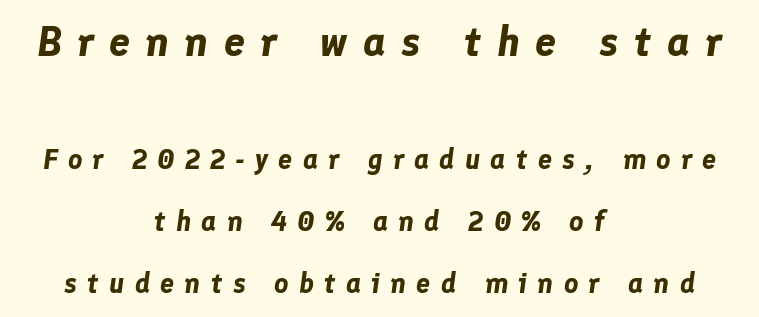
This rendering widens character spacing well past its baseline value. Compared with ordinary roman type, these characters are visibly tilted. Vertical spacing — loose. Is the lower block the larger one? No — the upper block carries the bigger type. Where is the straight margin? There isn't one; the lines are centered.
